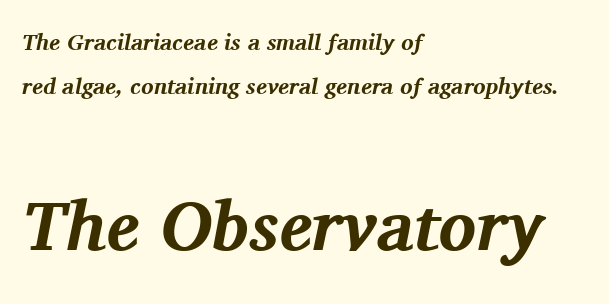
The image shows 70 px bold serif type, italic (leaning right); set left-aligned, loose line spacing (1.92x), normal letter spacing, not underlined; the second (bottom) block is 3.04x larger; medium stroke contrast and a medium x-height.
